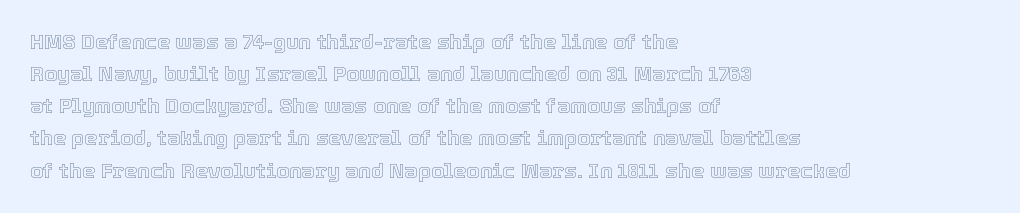
{"italic": "no", "underline": "no", "align": "left", "line_spacing": "normal", "line_spacing_ratio": 1.53, "letter_spacing": "normal", "letter_spacing_em": 0.0, "glyph_px": 21}
